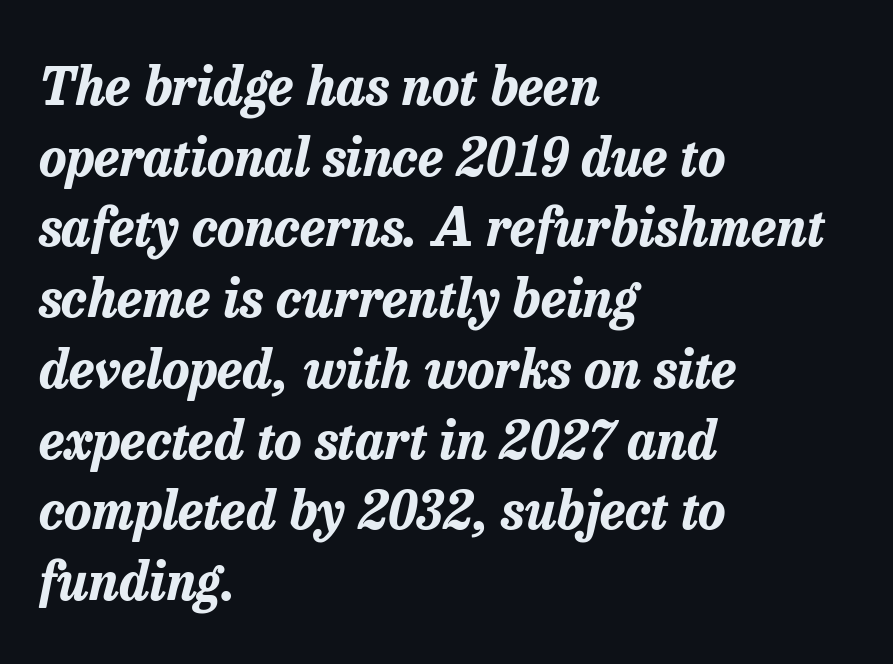
Q: Is the text bold? A: Yes.
Q: Is the text italic (slanted)? A: Yes, it leans right by about 13 degrees.
Q: Is the text underlined? A: No.
Q: How is the paragraph aligned? A: Left-aligned.
Q: Is the spacing between letters normal or unusually wide? A: Normal.
Q: Is the spacing between lines tight, normal or loose? A: Normal.
Q: Width (condensed, normal, or wide)? A: Normal.
Q: Stroke contrast? A: Low.
Q: x-height? A: Medium.
Q: Monospaced? A: No.
